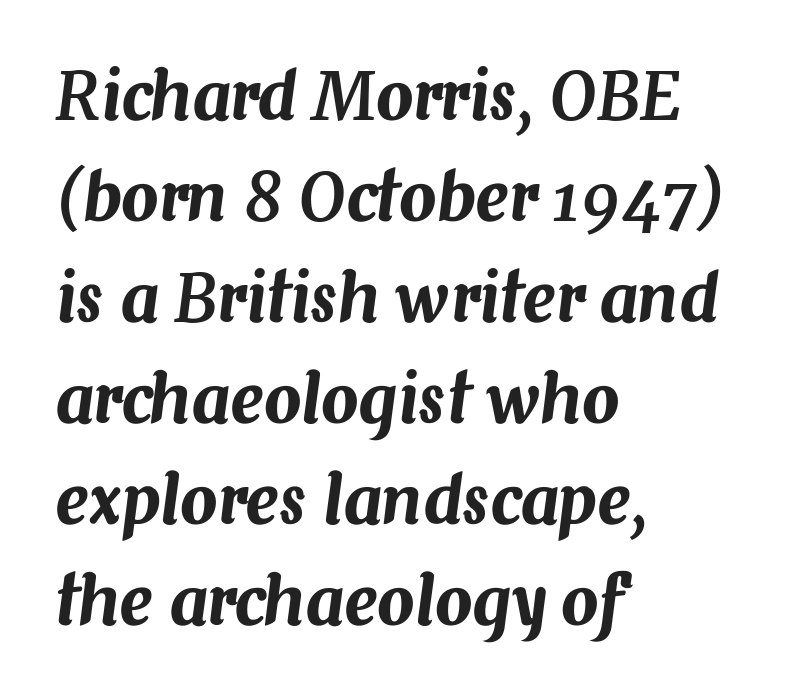
Only glyphs here, with clear space below each row. These lines are rendered in a variable-pitch font. The tracking reads as untouched default to a designer's eye. Compared with ordinary roman type, these characters are visibly tilted.
